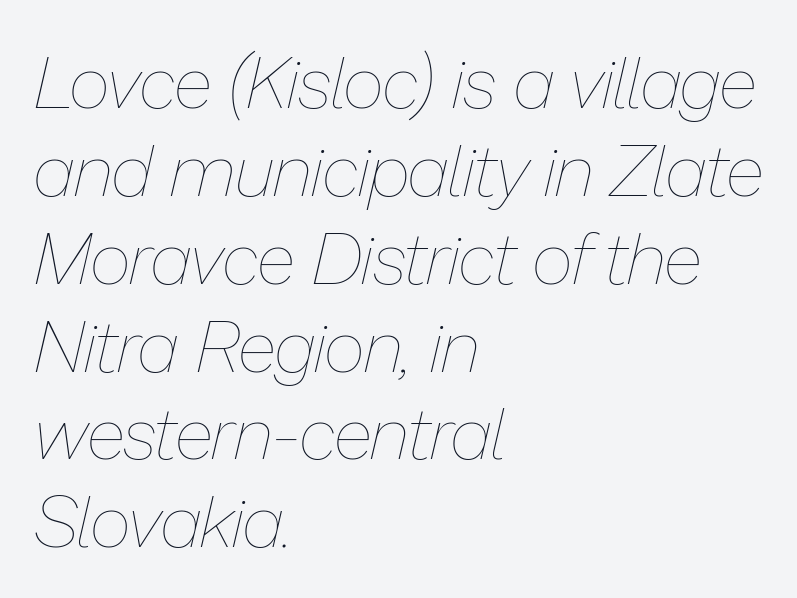
Typeset ragged right — the left edge is the straight one. Heaviness? Minimal to ordinary, like unemphasized prose. Descenders are the only things crossing below the line. Slant detected: the letters are inclined.
